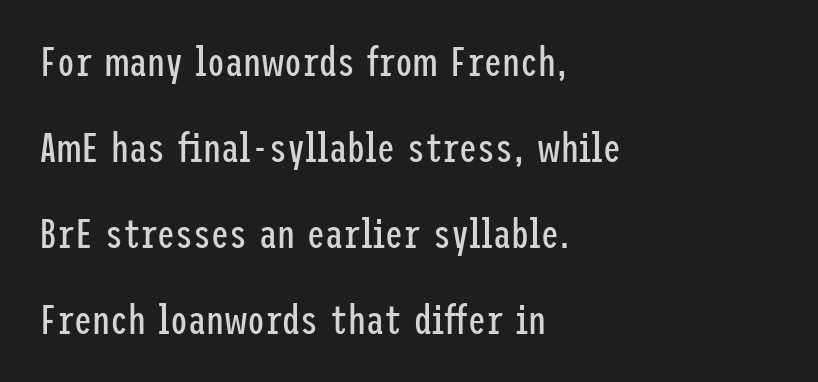
Q: Is the text bold? A: No.
Q: Is the text italic (slanted)? A: No, it is upright.
Q: Is the typeface a serif or a sans-serif typeface? A: Sans-serif.
Q: Is the text underlined? A: No.
Q: How is the paragraph aligned? A: Left-aligned.
Q: Is the spacing between letters normal or unusually wide? A: Normal.
Q: Is the spacing between lines tight, normal or loose? A: Loose.
Q: Width (condensed, normal, or wide)? A: Condensed.
Q: Stroke contrast? A: Low.
Q: x-height? A: Medium.
